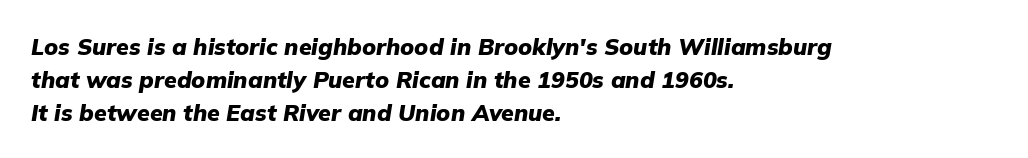
{"italic": "yes", "lean": "right", "slant_degrees": 9, "bold": "yes", "underline": "no", "align": "left", "line_spacing": "normal", "line_spacing_ratio": 1.43, "letter_spacing": "normal", "letter_spacing_em": 0.0, "glyph_px": 23}
